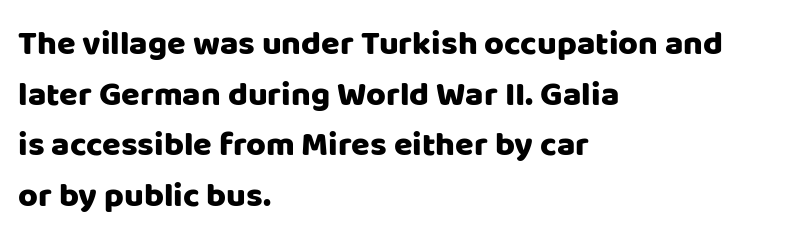
Q: Is the text italic (slanted)? A: No, it is upright.
Q: Is the typeface a serif or a sans-serif typeface? A: Sans-serif.
Q: Is the text underlined? A: No.
Q: How is the paragraph aligned? A: Left-aligned.
Q: Is the spacing between letters normal or unusually wide? A: Normal.
Q: Is the spacing between lines tight, normal or loose? A: Normal.
Q: Width (condensed, normal, or wide)? A: Normal.
Q: Stroke contrast? A: Low.
Q: x-height? A: Large.
Q: Monospaced? A: No.
